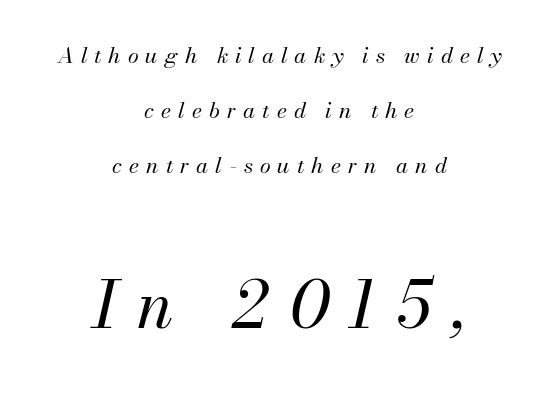
The image shows 65 px regular-weight type, italic (leaning right); set centered, loose line spacing (2.49x), unusually wide letter spacing (+0.32 em), not underlined; the second (bottom) block is 2.95x larger; medium stroke contrast and a small x-height.
